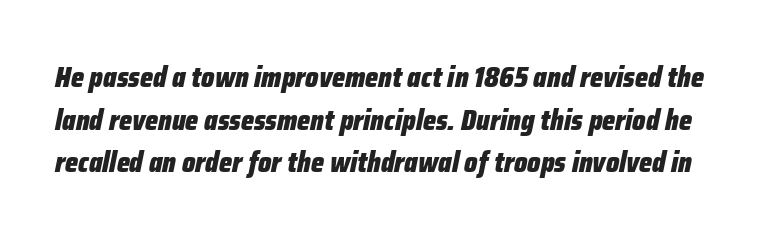
The image shows 28 px heavy, condensed type, italic (leaning right); set normal line spacing (1.52x), normal letter spacing, not underlined; low stroke contrast and a medium x-height.
